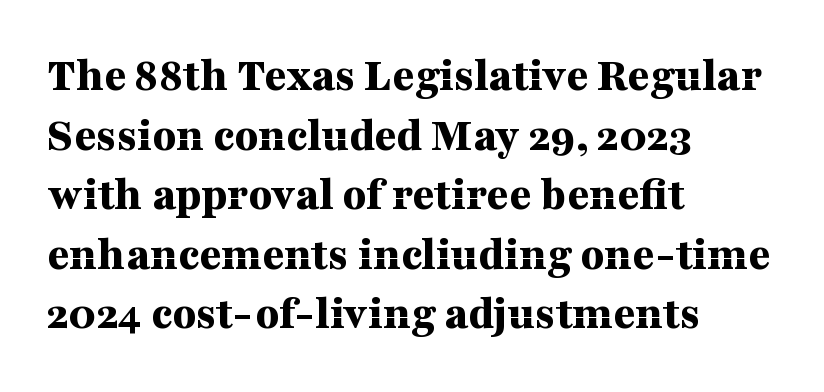
Heavy, bold letterforms. Descenders hang freely into open space. Serifs: yes, visible at the terminals of the letterforms. Caption: standard tracking, unaltered. Is this a fixed-width face? No — the glyphs have proportional, varying widths. Every stem runs plumb, perpendicular to the baseline.
